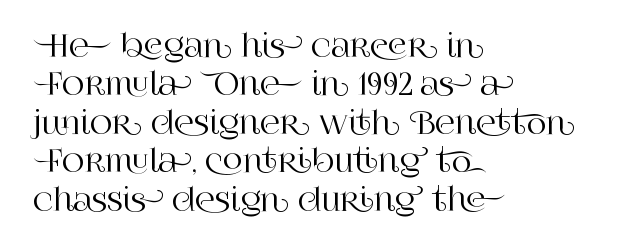
Q: Is the text italic (slanted)? A: No, it is upright.
Q: Is the typeface a serif or a sans-serif typeface? A: Serif.
Q: Is the text underlined? A: No.
Q: How is the paragraph aligned? A: Left-aligned.
Q: Is the spacing between letters normal or unusually wide? A: Normal.
Q: Width (condensed, normal, or wide)? A: Normal.
Q: Stroke contrast? A: High.
Q: x-height? A: Large.
Q: Monospaced? A: No.
